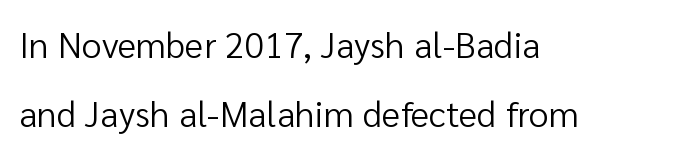
The letters advance in unequal steps, a hallmark of proportional type. Posture: upright roman. Words appear dense and cohesive because spacing is normal. This sample trades compactness for vertical openness between lines. Stems and bowls with no extra thickness — not bold. Check under the words: just untouched page.
